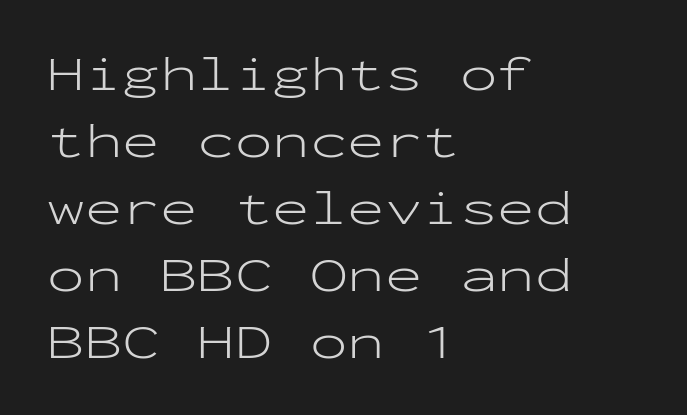
The image shows 50 px light, wide sans-serif type, upright, monospaced; set left-aligned, normal line spacing (1.34x), normal letter spacing, not underlined; low stroke contrast and a medium x-height.
